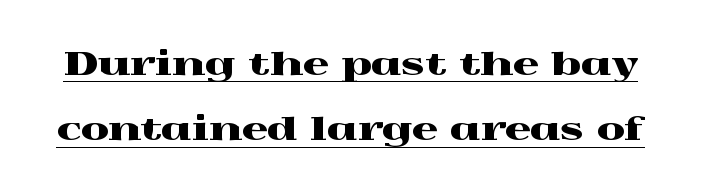
{"serif": "yes", "italic": "no", "width": "wide", "x_height": "medium", "monospaced": "no", "underline": "yes", "line_spacing": "loose", "line_spacing_ratio": 2.04, "letter_spacing": "normal", "letter_spacing_em": 0.0, "glyph_px": 32}
